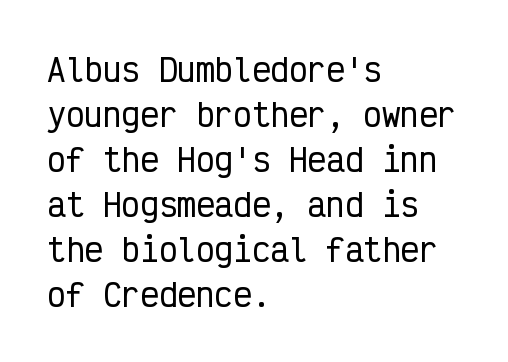
{"serif": "no", "italic": "no", "width": "condensed", "stroke_contrast": "low", "x_height": "medium", "monospaced": "yes", "underline": "no", "align": "left", "line_spacing": "normal", "line_spacing_ratio": 1.45, "letter_spacing": "normal", "letter_spacing_em": 0.0, "glyph_px": 31}
